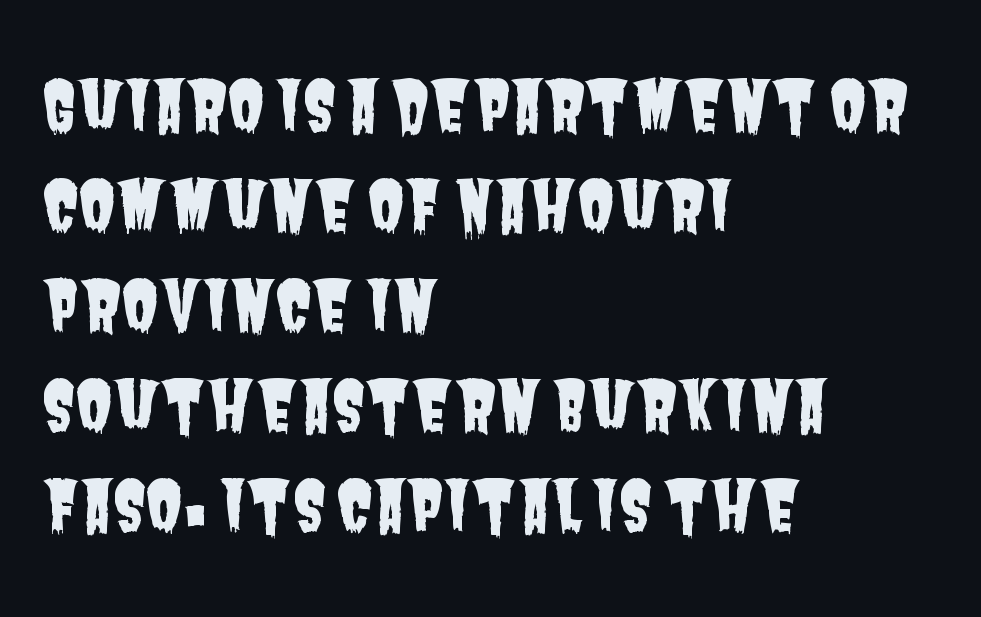
Spacing verdict: proportional, widths tailored to each character. Check where the strokes stop: nothing finishes them off — pure sans. Vertical spacing — default. Compared with a centered layout, this one pins lines to the left instead. The letters sit at their default tracking, neither squeezed nor spread. The foot of each line stays bare and open.
